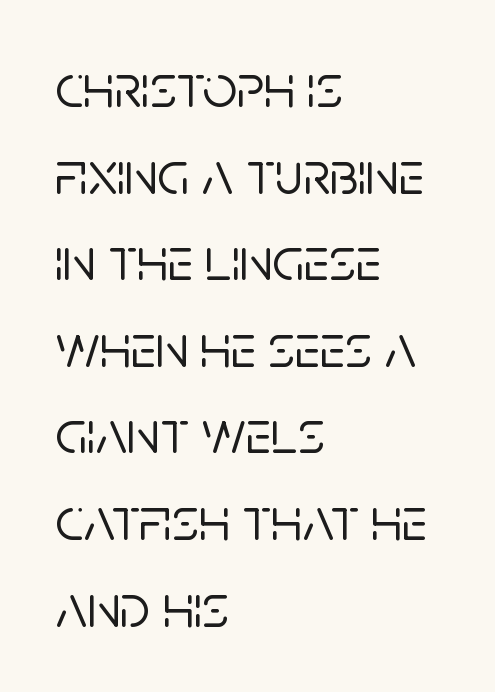
The image shows 61 px sans-serif type, upright; set left-aligned, normal line spacing (1.42x), normal letter spacing, not underlined; low stroke contrast and a large x-height.
